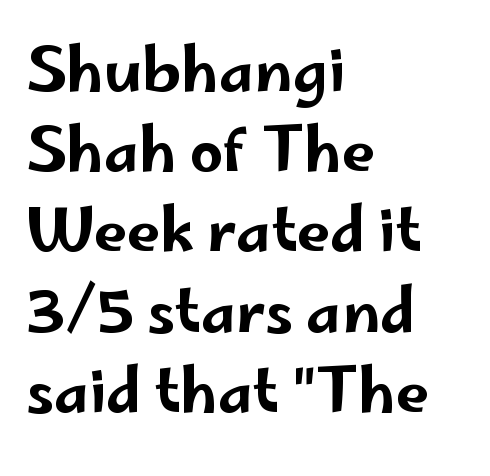
{"serif": "no", "italic": "no", "width": "wide", "stroke_contrast": "low", "x_height": "small", "monospaced": "no", "underline": "no", "align": "left", "line_spacing": "normal", "line_spacing_ratio": 1.36, "letter_spacing": "normal", "letter_spacing_em": 0.0, "glyph_px": 59}
